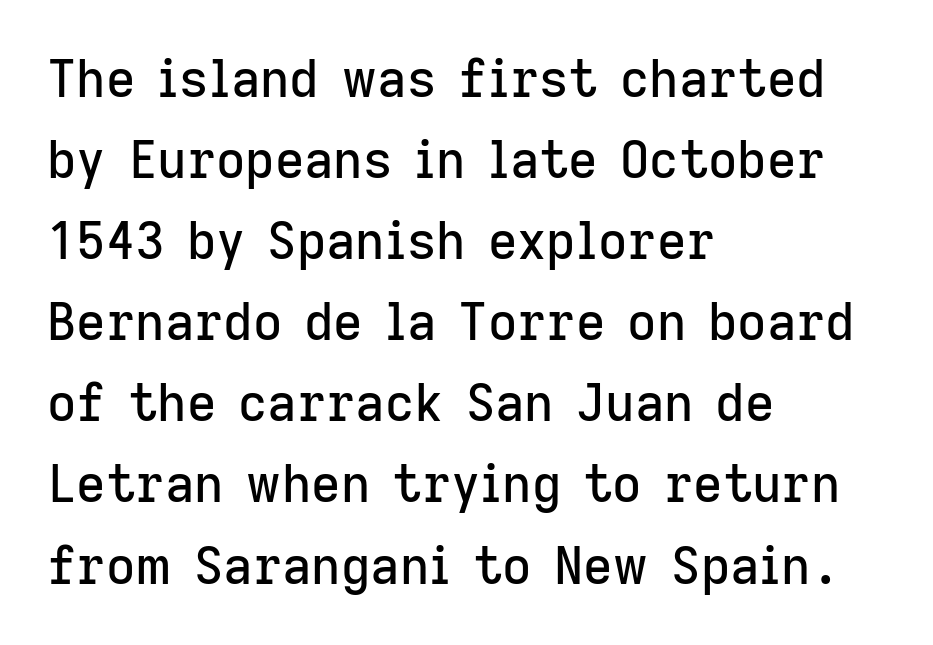
{"serif": "no", "italic": "no", "width": "normal", "stroke_contrast": "low", "x_height": "medium", "monospaced": "no", "underline": "no", "align": "left", "line_spacing": "normal", "line_spacing_ratio": 1.59, "letter_spacing": "normal", "letter_spacing_em": 0.0, "glyph_px": 51}
